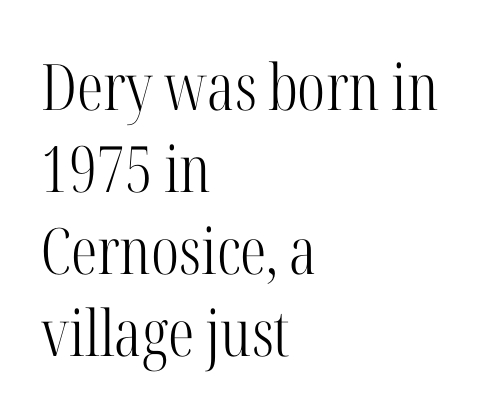
{"serif": "yes", "italic": "no", "bold": "no", "weight": "light", "width": "condensed", "stroke_contrast": "high", "x_height": "medium", "monospaced": "no", "underline": "no", "align": "left", "line_spacing": "normal", "line_spacing_ratio": 1.28, "letter_spacing": "normal", "letter_spacing_em": 0.0, "glyph_px": 64}
